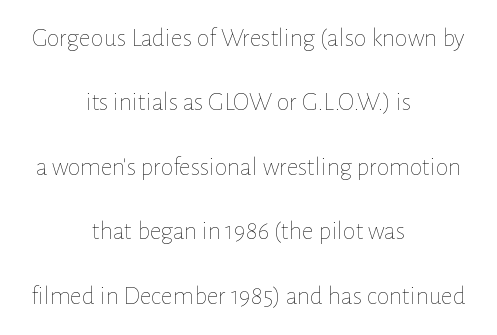
The setting favours the middle, as headings and verse often do. The tracking reads as untouched default to a designer's eye. The block of text is sparse from top to bottom, with ample space between rows. Descender tails drop into unmarked territory. Stroke thickness stays within the range of a standard reading face or lighter. It's the straight-up-and-down kind of type.
